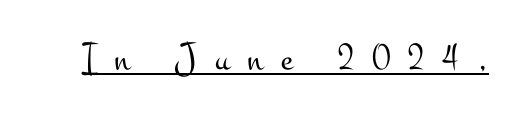
Q: Is the text bold? A: No.
Q: Is the text italic (slanted)? A: Yes.
Q: Is the text underlined? A: Yes.
Q: Is the spacing between letters normal or unusually wide? A: Unusually wide.
Q: Width (condensed, normal, or wide)? A: Wide.
Q: Stroke contrast? A: Medium.
Q: x-height? A: Small.
Q: Monospaced? A: No.
